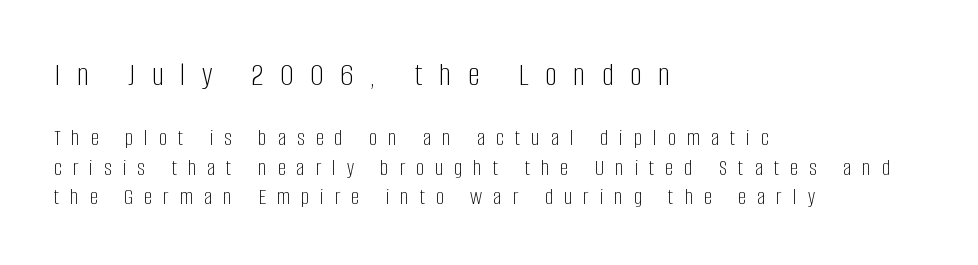
Q: Is the text bold? A: No.
Q: Is the text italic (slanted)? A: No, it is upright.
Q: Is the typeface a serif or a sans-serif typeface? A: Sans-serif.
Q: Is the text underlined? A: No.
Q: How is the paragraph aligned? A: Left-aligned.
Q: Is the spacing between letters normal or unusually wide? A: Unusually wide.
Q: Is the spacing between lines tight, normal or loose? A: Normal.
Q: Which block of text is set in a larger size, the first (top) or the second (bottom)? A: The first (top) one.
Q: Width (condensed, normal, or wide)? A: Condensed.
Q: Stroke contrast? A: Low.
Q: x-height? A: Large.
Q: Monospaced? A: No.
